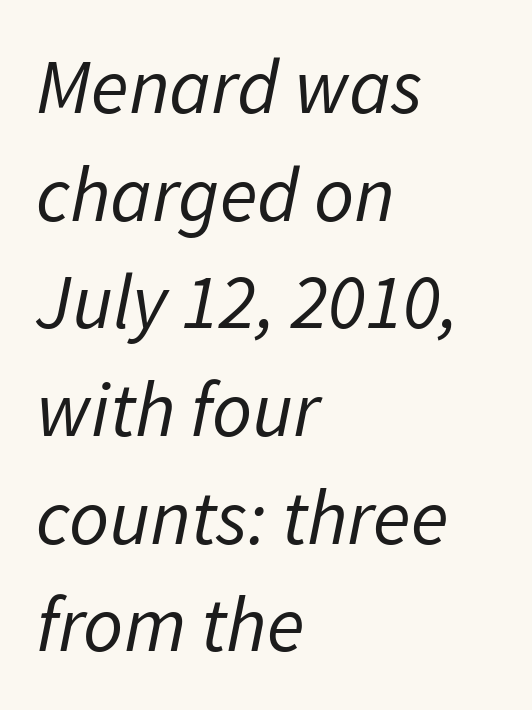
Q: Is the text bold? A: No.
Q: Is the text italic (slanted)? A: Yes, it leans right by about 11 degrees.
Q: Is the text underlined? A: No.
Q: How is the paragraph aligned? A: Left-aligned.
Q: Is the spacing between letters normal or unusually wide? A: Normal.
Q: Is the spacing between lines tight, normal or loose? A: Normal.
Q: Width (condensed, normal, or wide)? A: Normal.
Q: Stroke contrast? A: Low.
Q: x-height? A: Medium.
Q: Monospaced? A: No.
